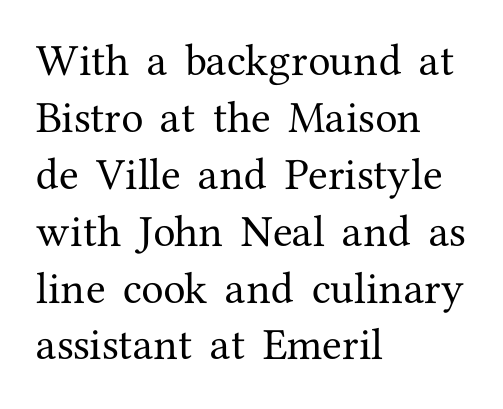
{"serif": "yes", "italic": "no", "width": "normal", "stroke_contrast": "medium", "x_height": "medium", "monospaced": "no", "underline": "no", "align": "left", "line_spacing": "normal", "line_spacing_ratio": 1.58, "letter_spacing": "normal", "letter_spacing_em": 0.0, "glyph_px": 36}
